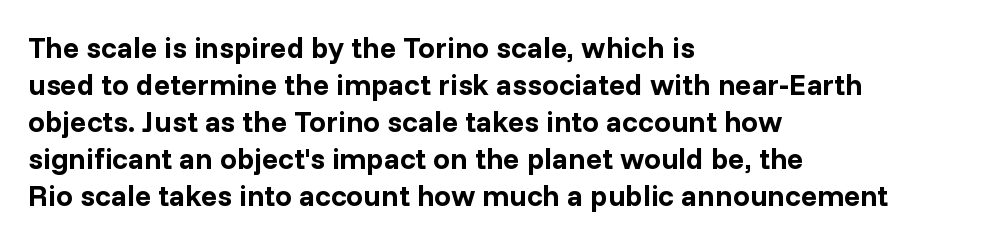
Q: Is the text bold? A: Yes.
Q: Is the text italic (slanted)? A: No, it is upright.
Q: Is the typeface a serif or a sans-serif typeface? A: Sans-serif.
Q: Is the text underlined? A: No.
Q: How is the paragraph aligned? A: Left-aligned.
Q: Is the spacing between letters normal or unusually wide? A: Normal.
Q: Width (condensed, normal, or wide)? A: Normal.
Q: Stroke contrast? A: Low.
Q: x-height? A: Medium.
Q: Monospaced? A: No.
